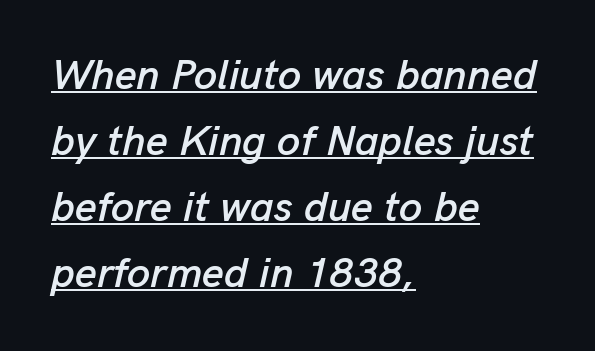
Q: Is the text italic (slanted)? A: Yes, it leans right by about 13 degrees.
Q: Is the text underlined? A: Yes.
Q: How is the paragraph aligned? A: Left-aligned.
Q: Is the spacing between letters normal or unusually wide? A: Normal.
Q: Is the spacing between lines tight, normal or loose? A: Normal.
Q: Width (condensed, normal, or wide)? A: Normal.
Q: Stroke contrast? A: Low.
Q: x-height? A: Medium.
Q: Monospaced? A: No.
